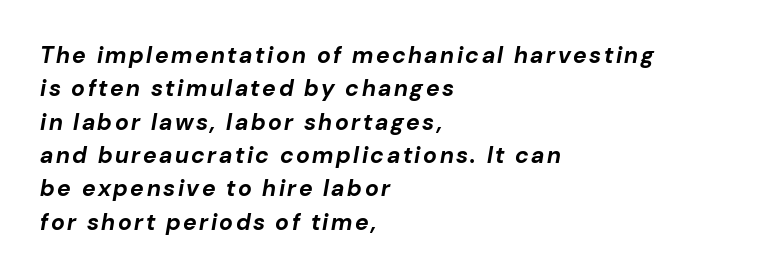
{"italic": "yes", "lean": "right", "slant_degrees": 10, "bold": "yes", "underline": "no", "align": "left", "line_spacing": "normal", "line_spacing_ratio": 1.45, "glyph_px": 23}
